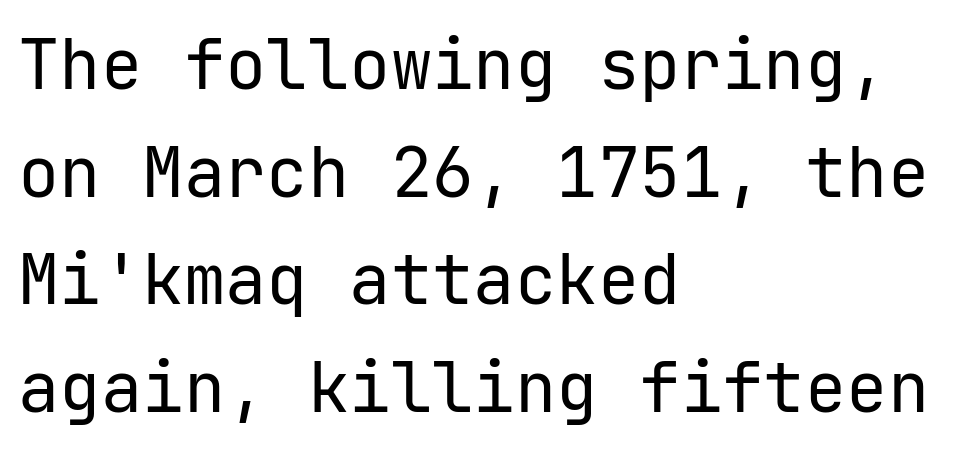
{"serif": "no", "italic": "no", "bold": "no", "weight": "regular", "width": "normal", "stroke_contrast": "low", "x_height": "medium", "underline": "no", "align": "left", "line_spacing": "normal", "line_spacing_ratio": 1.56, "letter_spacing": "normal", "letter_spacing_em": 0.0, "glyph_px": 69}
